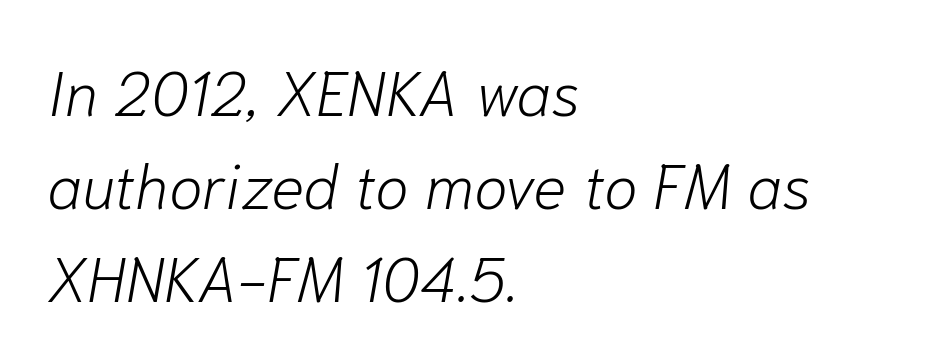
The passage shown has conventional tracking throughout. Each letter keeps its own natural width here, so spacing adapts to shape. The space beneath each line is pristine and unruled. The rendering anchors every line to the left-hand side. Stem width sits at or under what a default text font uses. Vertically, the passage feels balanced, rows spaced as you'd expect.
